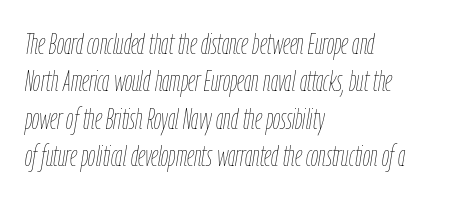
The image shows 29 px thin, condensed type, italic (leaning right); set left-aligned, normal line spacing (1.29x), normal letter spacing, not underlined; low stroke contrast and a medium x-height.
